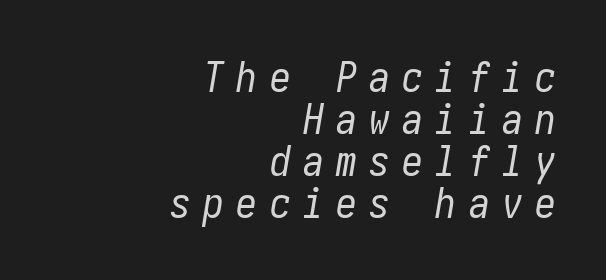
The image shows 42 px regular-weight, condensed type, italic (leaning right); set right-aligned, tight line spacing (1.0x), unusually wide letter spacing (+0.29 em), not underlined; low stroke contrast and a medium x-height.
